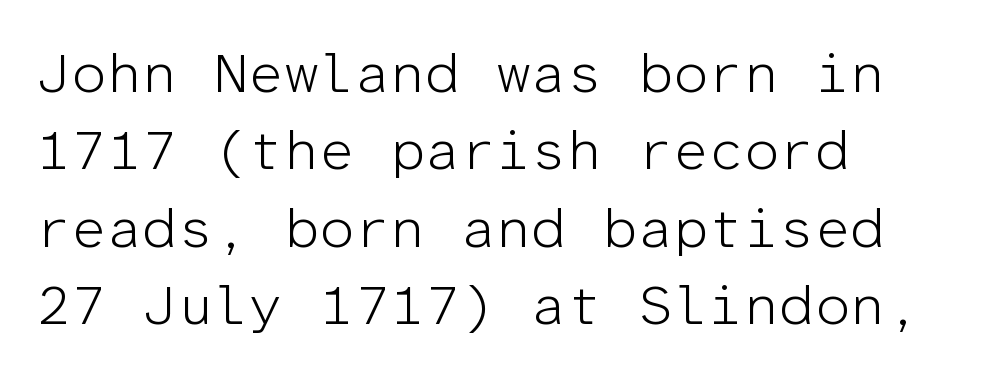
Q: Is the text bold? A: No.
Q: Is the text italic (slanted)? A: No, it is upright.
Q: Is the typeface a serif or a sans-serif typeface? A: Sans-serif.
Q: Is the text underlined? A: No.
Q: How is the paragraph aligned? A: Left-aligned.
Q: Is the spacing between letters normal or unusually wide? A: Normal.
Q: Is the spacing between lines tight, normal or loose? A: Normal.
Q: Width (condensed, normal, or wide)? A: Normal.
Q: Stroke contrast? A: Low.
Q: x-height? A: Medium.
Q: Monospaced? A: Yes.
